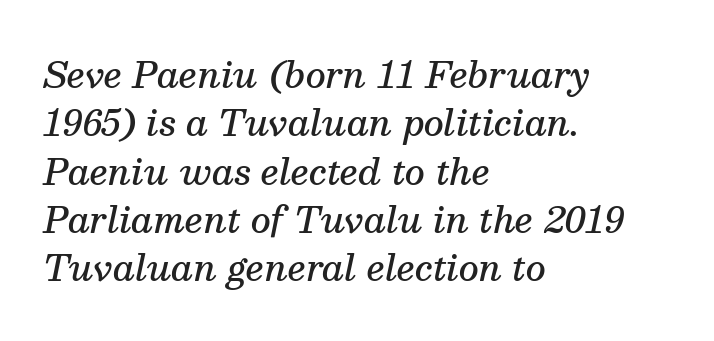
The image shows 35 px semibold serif type, italic (leaning right); set left-aligned, normal line spacing (1.38x), normal letter spacing, not underlined; medium stroke contrast and a medium x-height.
